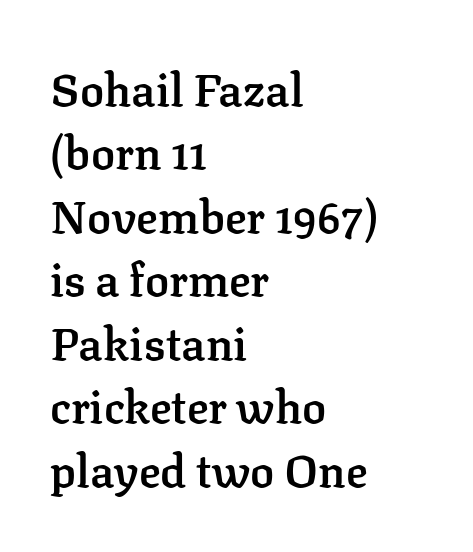
{"serif": "yes", "italic": "no", "bold": "semi", "weight": "semibold", "width": "normal", "stroke_contrast": "low", "x_height": "medium", "monospaced": "no", "underline": "no", "align": "left", "line_spacing": "normal", "line_spacing_ratio": 1.41, "letter_spacing": "normal", "letter_spacing_em": 0.0, "glyph_px": 45}
